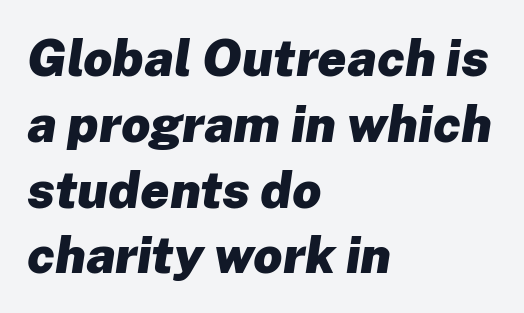
{"italic": "yes", "lean": "right", "slant_degrees": 8, "bold": "yes", "weight": "heavy", "width": "normal", "stroke_contrast": "low", "x_height": "medium", "monospaced": "no", "underline": "no", "align": "left", "line_spacing": "normal", "line_spacing_ratio": 1.29, "letter_spacing": "normal", "letter_spacing_em": 0.0, "glyph_px": 51}
